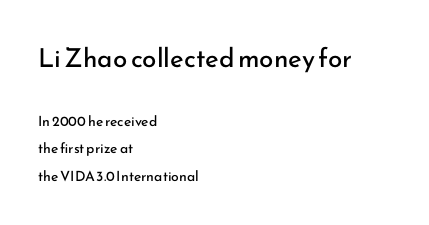
Q: Is the text bold? A: No.
Q: Is the text italic (slanted)? A: No, it is upright.
Q: Is the text underlined? A: No.
Q: How is the paragraph aligned? A: Left-aligned.
Q: Is the spacing between letters normal or unusually wide? A: Normal.
Q: Is the spacing between lines tight, normal or loose? A: Loose.
Q: Which block of text is set in a larger size, the first (top) or the second (bottom)? A: The first (top) one.
